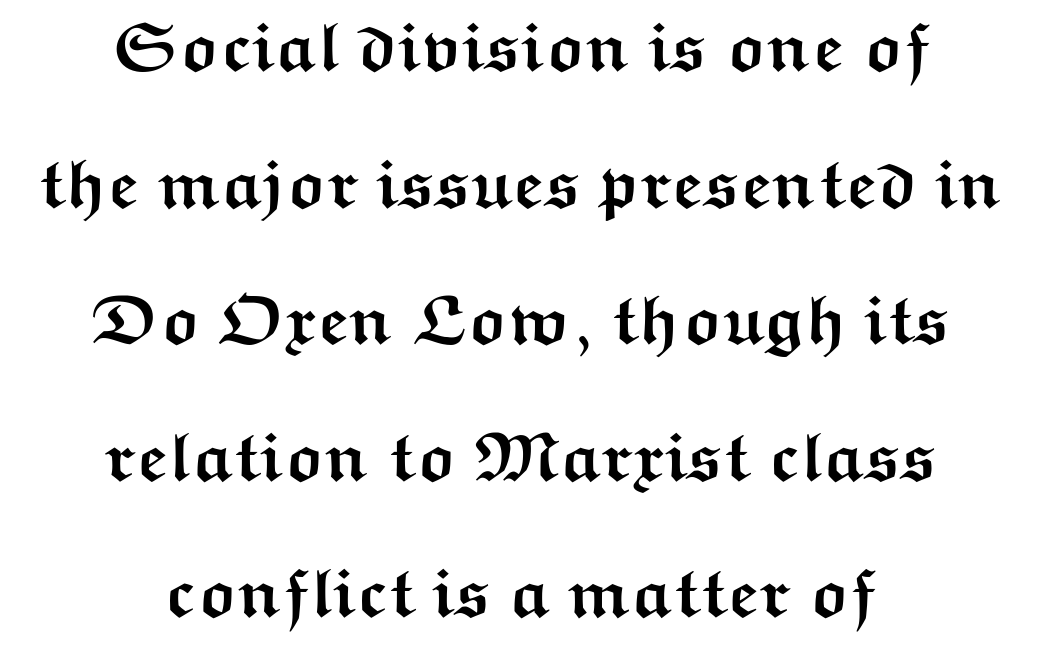
Q: Is the text bold? A: Yes.
Q: Is the text italic (slanted)? A: No, it is upright.
Q: Is the typeface a serif or a sans-serif typeface? A: Sans-serif.
Q: Is the text underlined? A: No.
Q: How is the paragraph aligned? A: Centered.
Q: Is the spacing between letters normal or unusually wide? A: Normal.
Q: Is the spacing between lines tight, normal or loose? A: Loose.
Q: Width (condensed, normal, or wide)? A: Wide.
Q: Stroke contrast? A: Medium.
Q: x-height? A: Medium.
Q: Monospaced? A: No.
